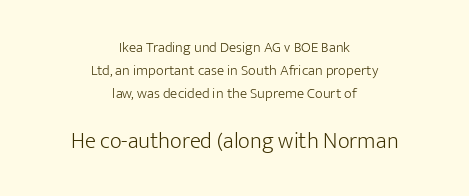
The image shows 23 px text type, upright; set centered, normal line spacing (1.52x), normal letter spacing, not underlined; the second (bottom) block is 1.53x larger.
